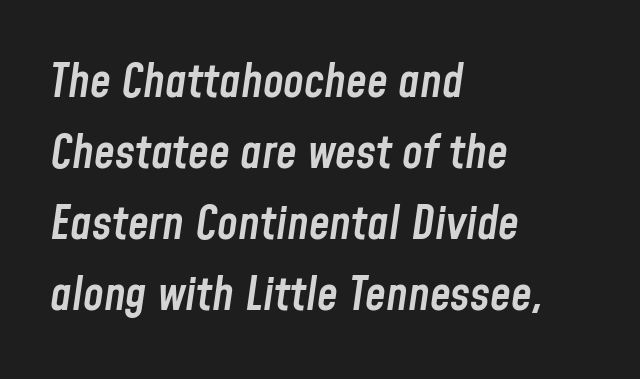
{"italic": "yes", "lean": "right", "slant_degrees": 8, "bold": "semi", "weight": "semibold", "width": "condensed", "stroke_contrast": "low", "x_height": "medium", "monospaced": "no", "underline": "no", "align": "left", "line_spacing": "normal", "line_spacing_ratio": 1.51, "letter_spacing": "normal", "letter_spacing_em": 0.0, "glyph_px": 47}
